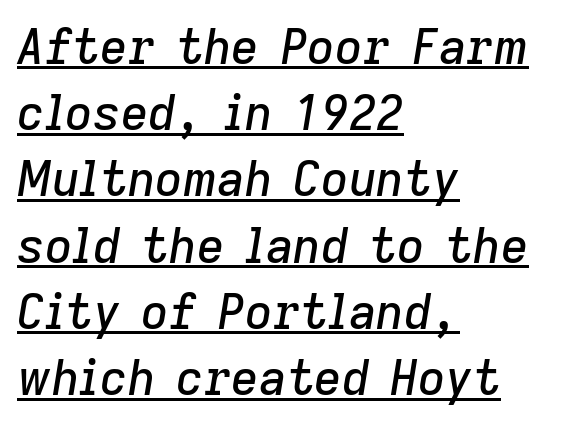
{"italic": "yes", "lean": "right", "slant_degrees": 9, "width": "normal", "stroke_contrast": "low", "x_height": "medium", "monospaced": "no", "underline": "yes", "align": "left", "line_spacing": "normal", "line_spacing_ratio": 1.38, "letter_spacing": "normal", "letter_spacing_em": 0.0, "glyph_px": 48}
